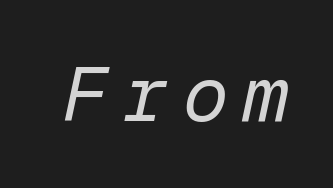
The image shows 76 px regular-weight type, italic (leaning right), monospaced; set not underlined; low stroke contrast and a medium x-height.
